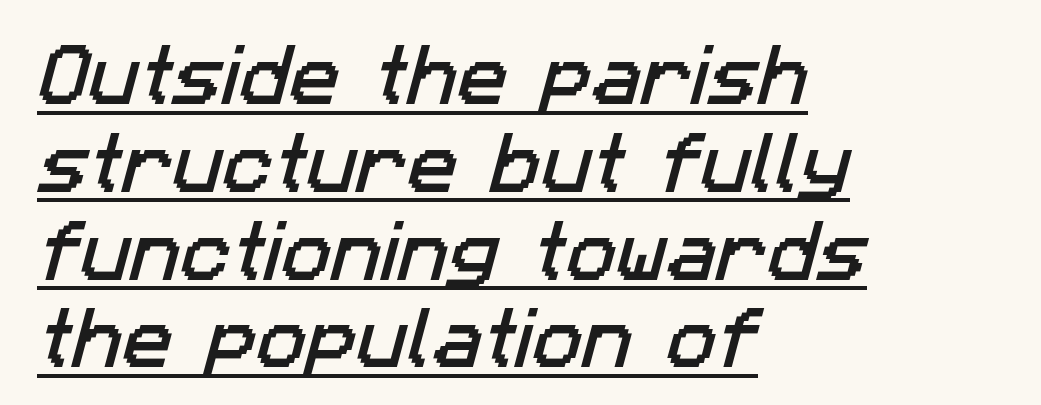
{"serif": "no", "width": "normal", "stroke_contrast": "low", "x_height": "medium", "monospaced": "no", "underline": "yes", "align": "left", "line_spacing": "normal", "line_spacing_ratio": 1.31, "letter_spacing": "normal", "letter_spacing_em": 0.0, "glyph_px": 67}
